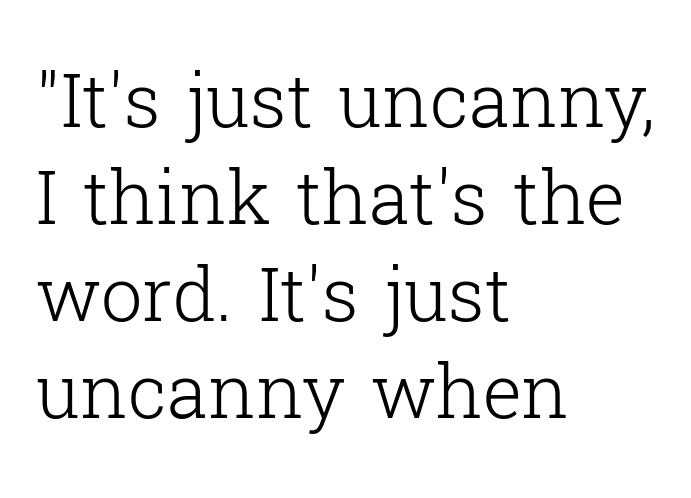
The passage shown has conventional tracking throughout. Tall strokes in this sample are plumb rather than angled. Anything drawn beneath the words? Only blank space. Horizontal alignment here is leftward, the default for most running prose. Look at the bottom of the vertical strokes: they flare into serifs here. The characters are drawn with everyday or finer stroke widths.
